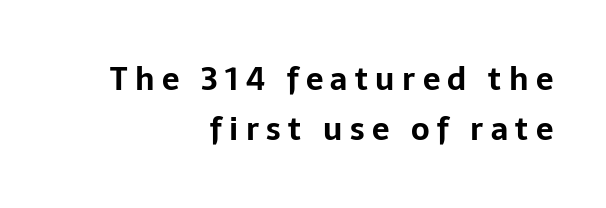
Q: Is the text bold? A: Yes.
Q: Is the text italic (slanted)? A: No, it is upright.
Q: Is the typeface a serif or a sans-serif typeface? A: Sans-serif.
Q: Is the text underlined? A: No.
Q: How is the paragraph aligned? A: Right-aligned.
Q: Is the spacing between letters normal or unusually wide? A: Unusually wide.
Q: Is the spacing between lines tight, normal or loose? A: Normal.
Q: Width (condensed, normal, or wide)? A: Normal.
Q: Stroke contrast? A: Low.
Q: x-height? A: Medium.
Q: Monospaced? A: No.
